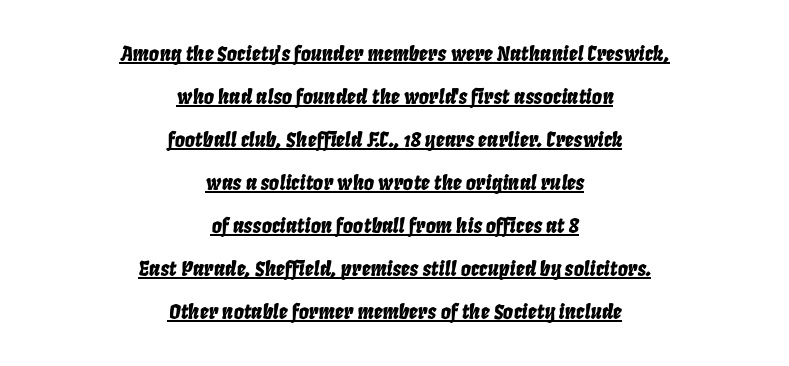
Here the glyphs are tracked normally, forming tight word shapes. Quick note: italic. Layout note: lines centered. This block would shrink considerably if given ordinary leading; it's expanded now. Glance below the letters and you will spot a drawn line.
